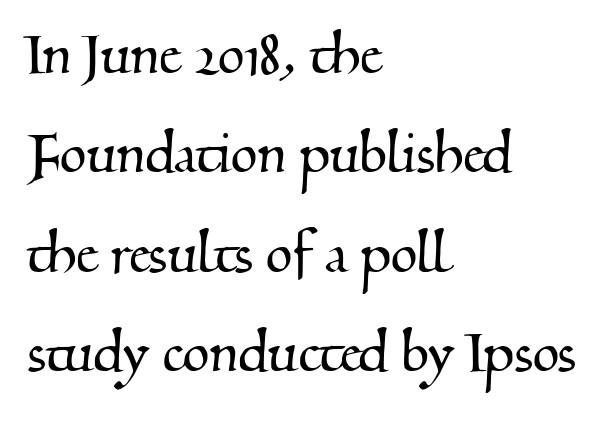
The image shows 69 px serif type; set left-aligned, normal line spacing (1.44x), normal letter spacing, not underlined; medium stroke contrast and a small x-height.
